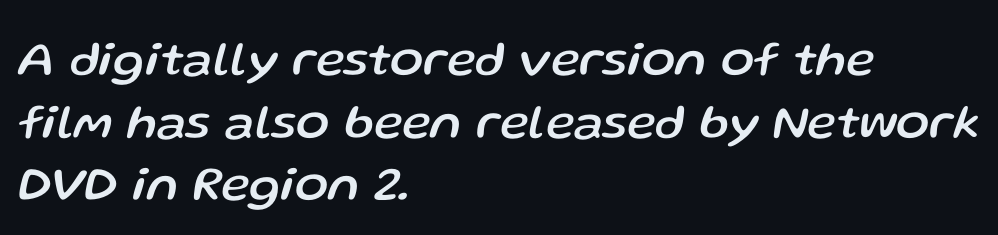
{"italic": "yes", "lean": "right", "slant_degrees": 13, "width": "normal", "stroke_contrast": "low", "x_height": "medium", "monospaced": "no", "underline": "no", "align": "left", "line_spacing": "normal", "line_spacing_ratio": 1.28, "letter_spacing": "normal", "letter_spacing_em": 0.0, "glyph_px": 49}
